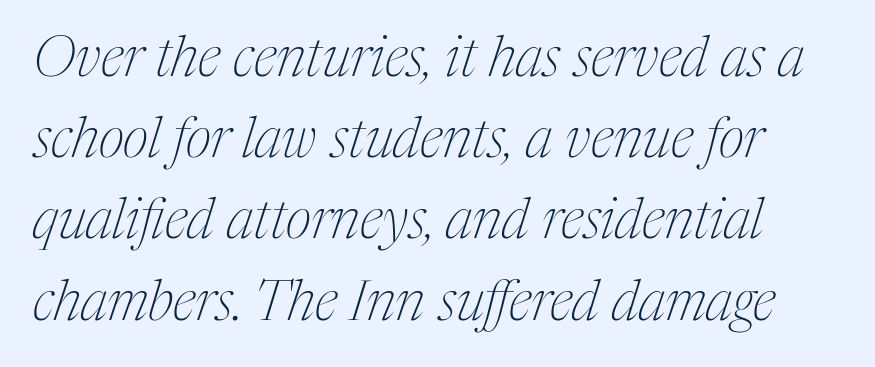
The image shows 56 px thin, condensed serif type, italic (leaning right); set normal line spacing (1.45x), normal letter spacing, not underlined; medium stroke contrast and a medium x-height.
